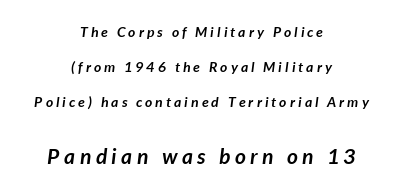
The image shows 21 px bold type; set centered, loose line spacing (2.49x), unusually wide letter spacing (+0.22 em), not underlined; the second (bottom) block is 1.5x larger.
